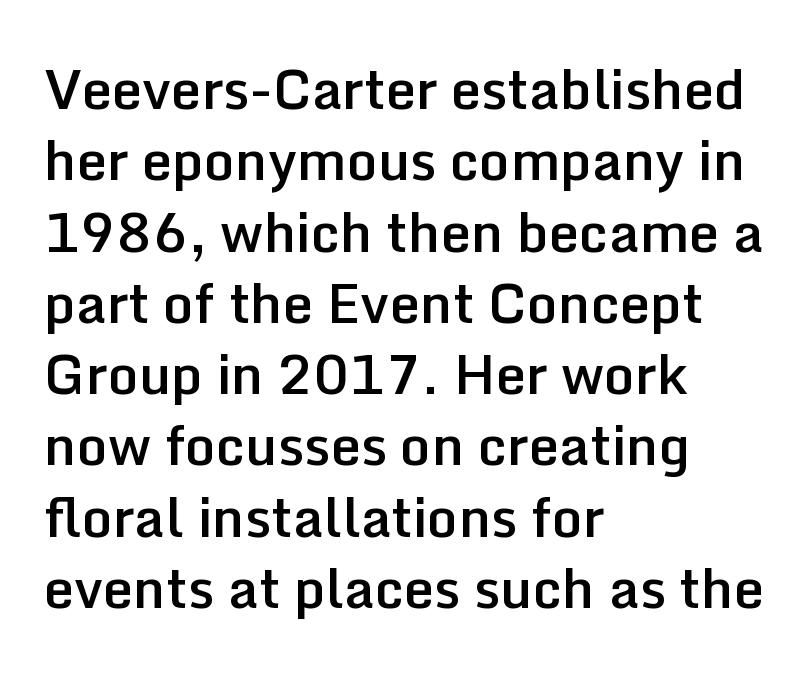
The image shows 54 px semibold sans-serif type, upright; set left-aligned, normal line spacing (1.32x), normal letter spacing, not underlined; low stroke contrast and a medium x-height.
